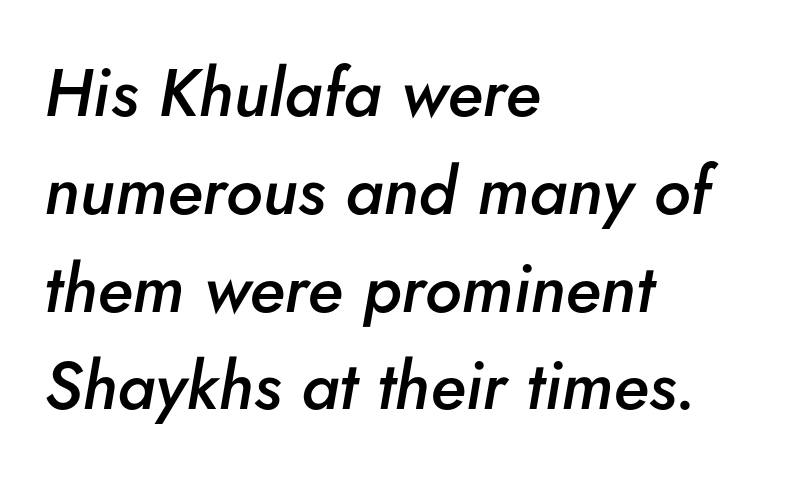
{"italic": "yes", "lean": "right", "slant_degrees": 5, "bold": "semi", "weight": "semibold", "width": "normal", "stroke_contrast": "low", "x_height": "small", "monospaced": "no", "underline": "no", "align": "left", "line_spacing": "normal", "line_spacing_ratio": 1.46, "letter_spacing": "normal", "letter_spacing_em": 0.0, "glyph_px": 67}
